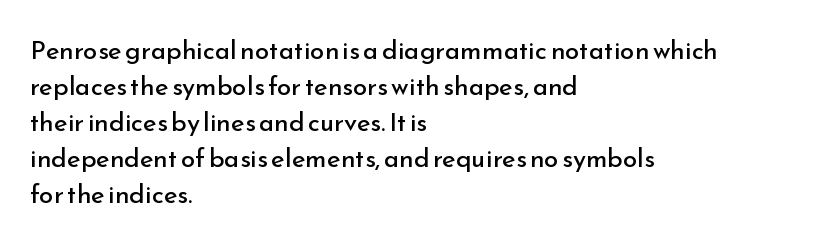
The image shows 26 px text type, upright; set left-aligned, normal line spacing (1.38x), normal letter spacing, not underlined.
